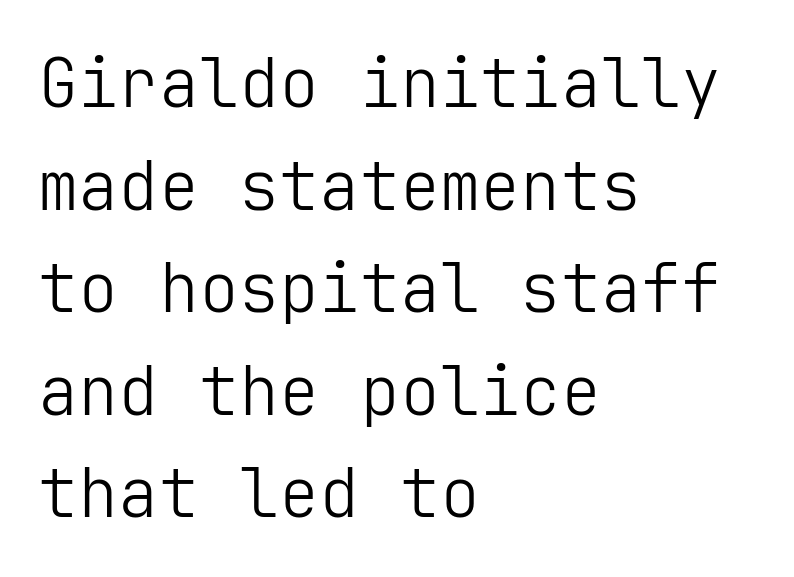
Q: Is the text bold? A: No.
Q: Is the text italic (slanted)? A: No, it is upright.
Q: Is the typeface a serif or a sans-serif typeface? A: Sans-serif.
Q: Is the text underlined? A: No.
Q: How is the paragraph aligned? A: Left-aligned.
Q: Is the spacing between letters normal or unusually wide? A: Normal.
Q: Is the spacing between lines tight, normal or loose? A: Normal.
Q: Width (condensed, normal, or wide)? A: Normal.
Q: Stroke contrast? A: Low.
Q: x-height? A: Medium.
